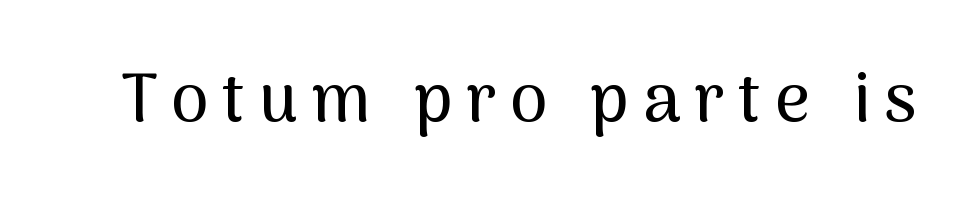
{"serif": "no", "italic": "no", "width": "normal", "stroke_contrast": "medium", "x_height": "medium", "monospaced": "no", "underline": "no", "letter_spacing": "wide", "letter_spacing_em": 0.2, "glyph_px": 68}
